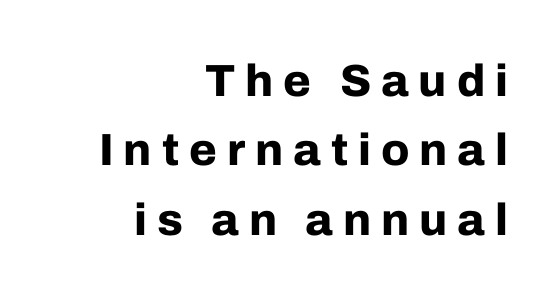
Heavy-handed strokes throughout: this text is bold. The typeface chosen for these lines omits serifs. Casual observation: everything's shoved over to the right. The line-height multiplier appears to be the usual default.
